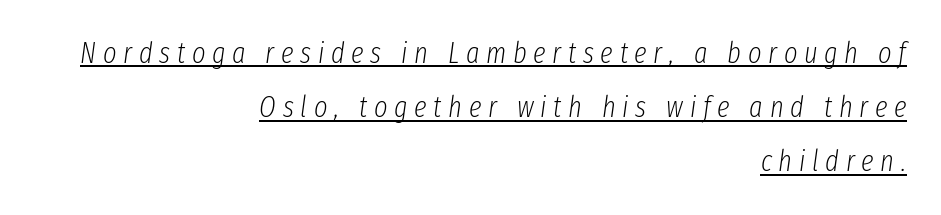
{"italic": "yes", "lean": "right", "slant_degrees": 8, "bold": "no", "weight": "light", "width": "condensed", "stroke_contrast": "low", "x_height": "medium", "monospaced": "no", "underline": "yes", "align": "right", "line_spacing_ratio": 1.87, "letter_spacing": "wide", "letter_spacing_em": 0.23, "glyph_px": 29}
